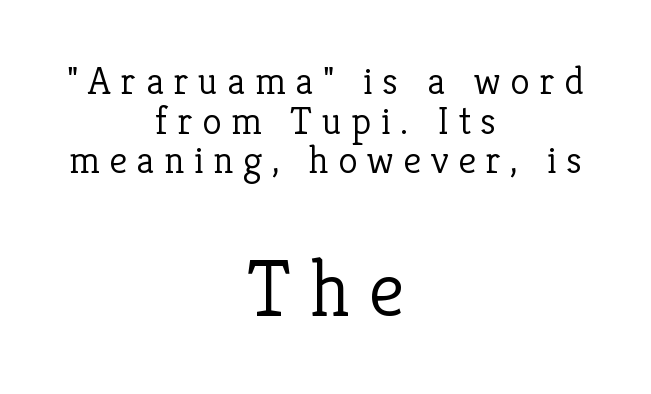
The image shows 80 px light serif type, upright; set centered, tight line spacing (0.99x), unusually wide letter spacing (+0.24 em), not underlined; the second (bottom) block is 2.0x larger; low stroke contrast and a medium x-height.
